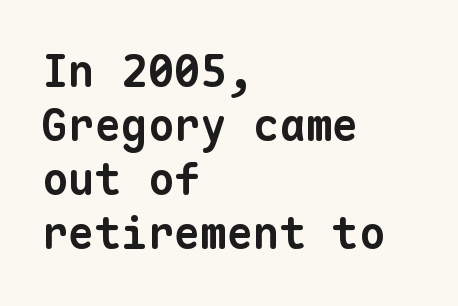
{"serif": "no", "bold": "yes", "weight": "bold", "width": "normal", "stroke_contrast": "low", "x_height": "medium", "monospaced": "yes", "underline": "no", "align": "left", "line_spacing_ratio": 1.23, "letter_spacing": "normal", "letter_spacing_em": 0.0, "glyph_px": 44}
